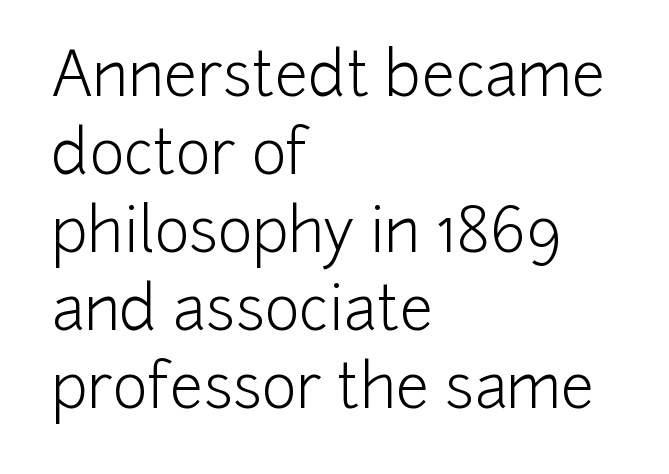
The image shows 60 px light sans-serif type, upright; set left-aligned, normal line spacing (1.3x), normal letter spacing, not underlined; low stroke contrast and a medium x-height.
